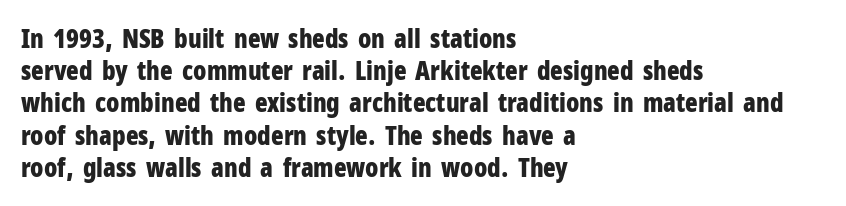
Descenders hang freely into open space. Rendered with straight, roman letterforms. The strokes are fattened all the way to bold. This rendering uses left alignment, leaving the right contour irregular.
